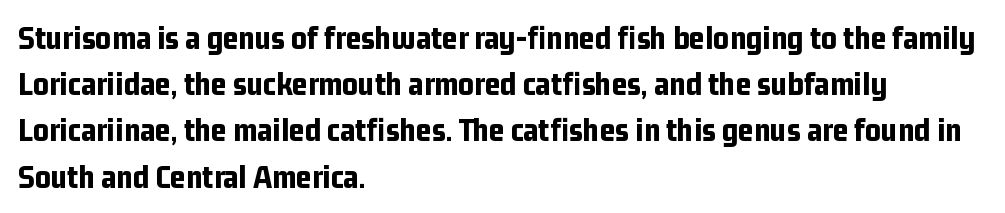
{"serif": "no", "italic": "no", "bold": "yes", "weight": "bold", "width": "condensed", "stroke_contrast": "low", "x_height": "medium", "monospaced": "no", "underline": "no", "align": "left", "line_spacing": "normal", "line_spacing_ratio": 1.36, "letter_spacing": "normal", "letter_spacing_em": 0.0, "glyph_px": 34}
